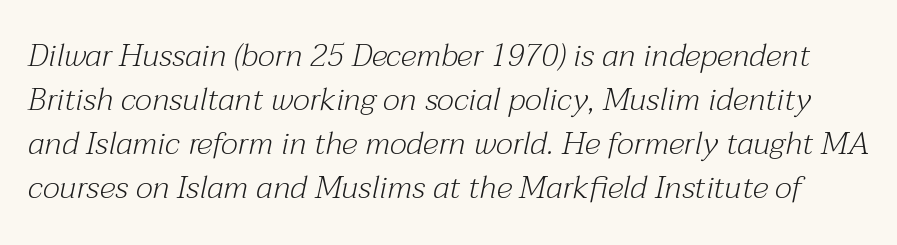
The image shows 32 px light serif type, italic (leaning right); set normal line spacing (1.38x), normal letter spacing, not underlined; medium stroke contrast and a medium x-height.
